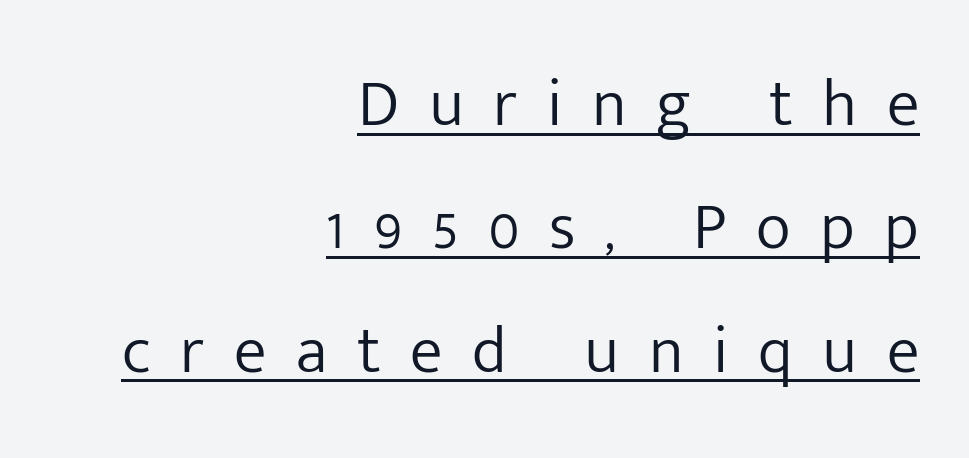
{"serif": "no", "italic": "no", "bold": "no", "weight": "light", "width": "normal", "stroke_contrast": "low", "x_height": "medium", "monospaced": "no", "underline": "yes", "align": "right", "line_spacing_ratio": 1.87, "letter_spacing": "wide", "letter_spacing_em": 0.45, "glyph_px": 66}
